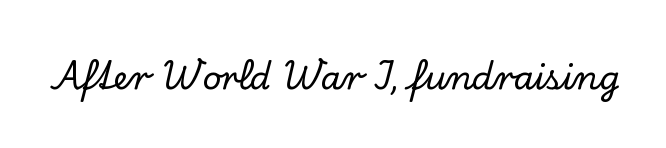
{"serif": "yes", "width": "normal", "stroke_contrast": "low", "x_height": "small", "monospaced": "no", "underline": "no", "letter_spacing": "normal", "letter_spacing_em": 0.0, "glyph_px": 33}
